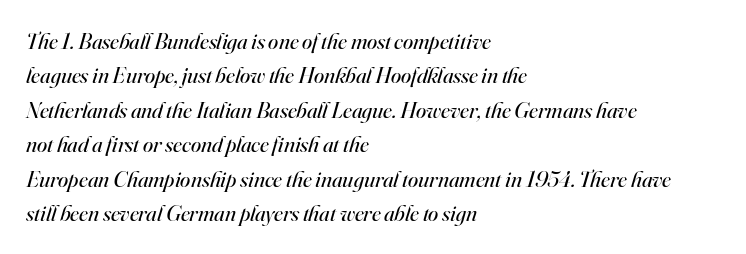
You could call the tracking neutral — neither tight nor loose. Rows of type keep a routine distance in the vertical direction. Stems here are at most as thick as an everyday book face. The ragged edge is on the right, which tells us the setting is flush left. It's the slanting kind of type.
